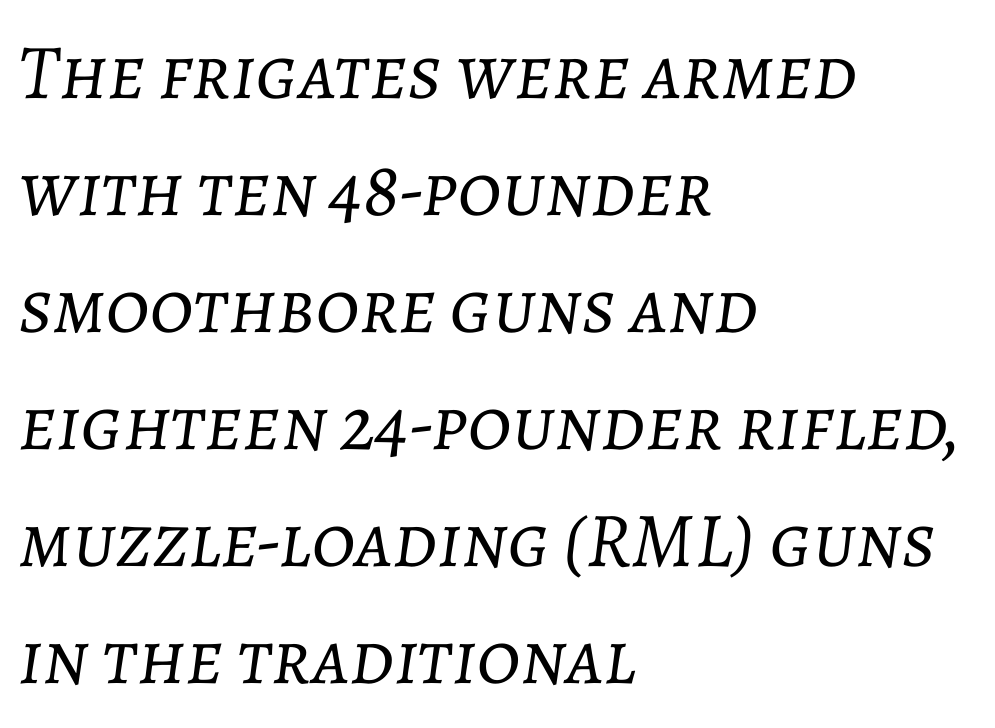
Underline: absent. These lines keep a tight, regular rhythm from letter to letter. Rendered with sloped, italic letterforms. A typesetter would call this proportional, since set widths differ per character. The rendering anchors every line to the left-hand side.
